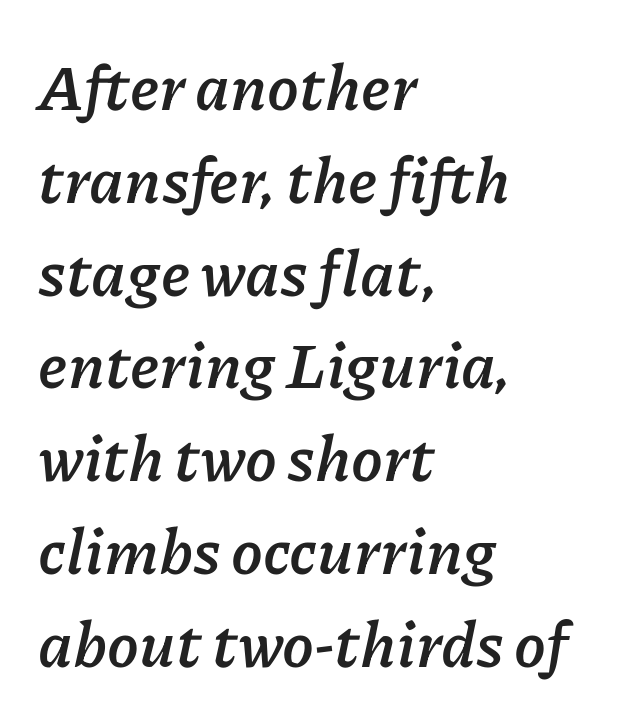
Q: Is the text bold? A: Yes.
Q: Is the text italic (slanted)? A: Yes, it leans right by about 11 degrees.
Q: Is the text underlined? A: No.
Q: How is the paragraph aligned? A: Left-aligned.
Q: Is the spacing between letters normal or unusually wide? A: Normal.
Q: Is the spacing between lines tight, normal or loose? A: Normal.
Q: Width (condensed, normal, or wide)? A: Normal.
Q: Stroke contrast? A: Low.
Q: x-height? A: Medium.
Q: Monospaced? A: No.
